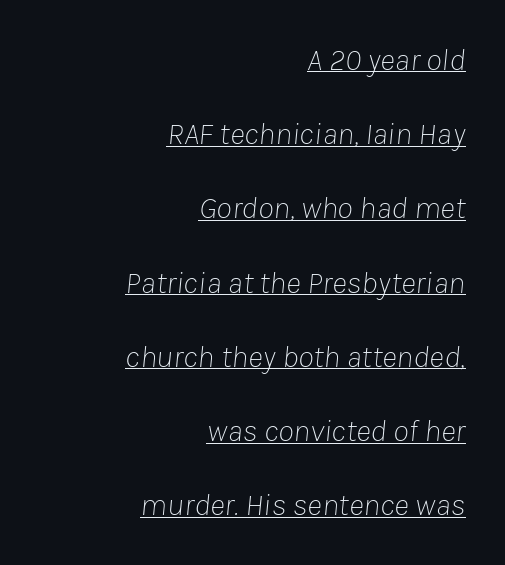
No chunkiness to these letters — they're not bold. The typesetter chose a ragged-left arrangement here. Standard letterfit; no display-style spreading of the glyphs. A typographer would call this underscored text. The whole block is typeset with a tilt. Character widths vary here, with narrow letters taking less room than wide ones.
